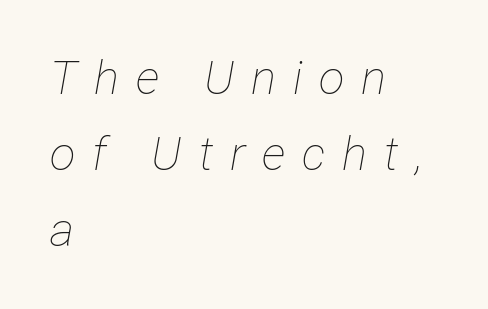
The rendering uses natural spacing where letterforms have individual widths. Observe the wide spacing: letters keep a clear distance from each other. Quick note: underline off. Summary of vertical rhythm: regular, with standard interline spacing. Teacher's note: observe the even left margin — that is flush-left alignment.
